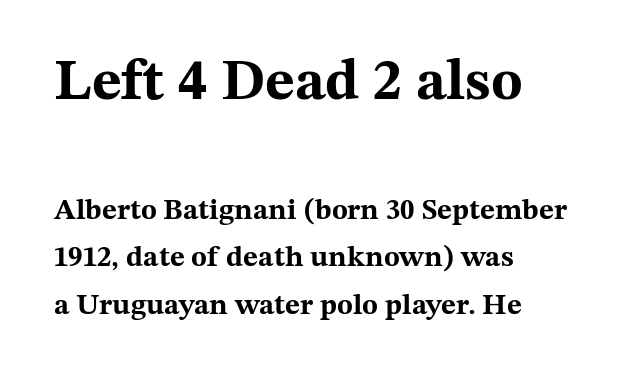
Nope, not italic — everything's standing straight. These lines are rendered in a variable-pitch font. Successive baselines arrive at the customary interval. The typeface chosen for these lines features serifs. Notice how the passage keeps a crisp vertical edge on the left only. Standard letterfit; no display-style spreading of the glyphs.
